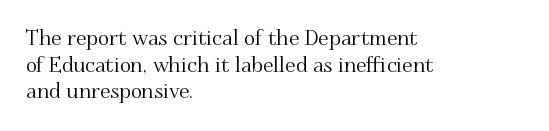
The image shows 21 px text type, upright; set left-aligned, normal line spacing (1.27x), normal letter spacing, not underlined.
